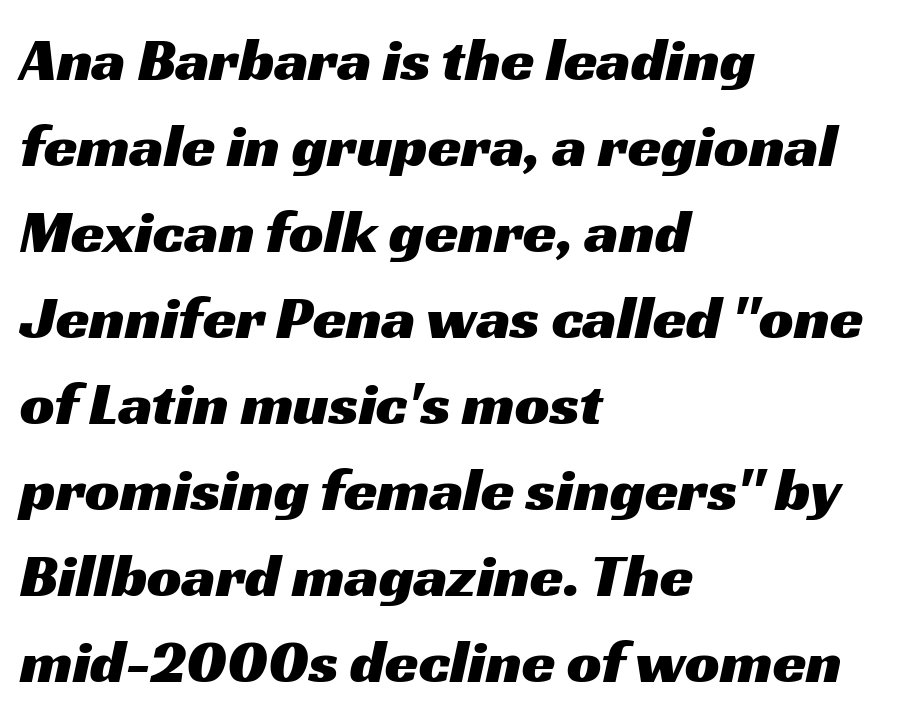
Q: Is the typeface a serif or a sans-serif typeface? A: Sans-serif.
Q: Is the text underlined? A: No.
Q: How is the paragraph aligned? A: Left-aligned.
Q: Is the spacing between letters normal or unusually wide? A: Normal.
Q: Is the spacing between lines tight, normal or loose? A: Normal.
Q: Width (condensed, normal, or wide)? A: Wide.
Q: Stroke contrast? A: Medium.
Q: x-height? A: Medium.
Q: Monospaced? A: No.
